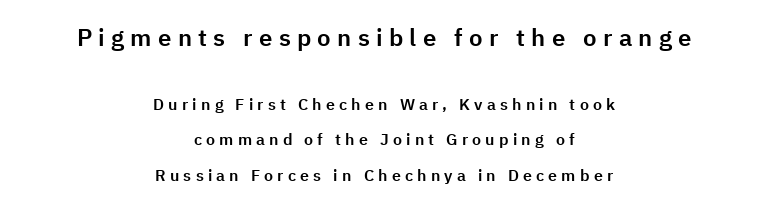
Casual observation: everything's sitting right in the middle. Underlining? Definitely not there. Every character sits straight up, as roman type does. These lines have a slow, spaced-out rhythm from letter to letter. The leading is generous, giving the passage an open texture. Here the first block reads like a headline and the second like body copy.
